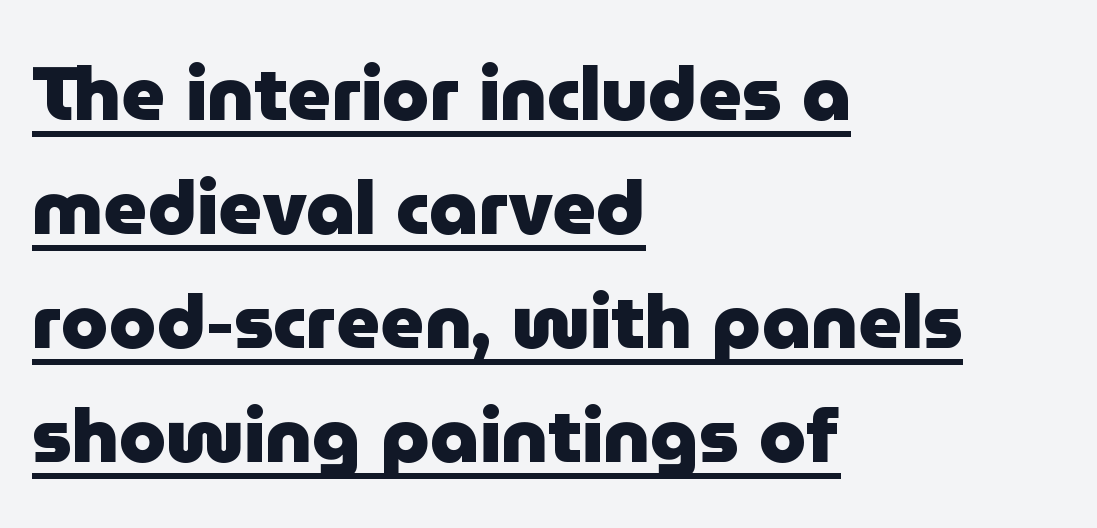
The image shows 76 px heavy sans-serif type, upright; set left-aligned, normal line spacing (1.5x), normal letter spacing, underlined; low stroke contrast and a medium x-height.
